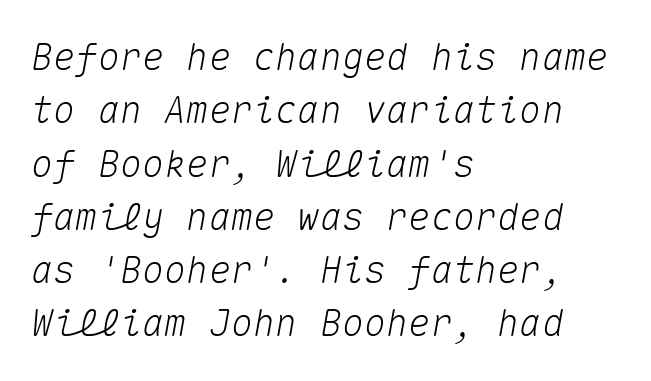
The image shows 37 px text type, italic (leaning right), monospaced; set left-aligned, normal line spacing (1.44x), normal letter spacing, not underlined; medium stroke contrast and a medium x-height.
